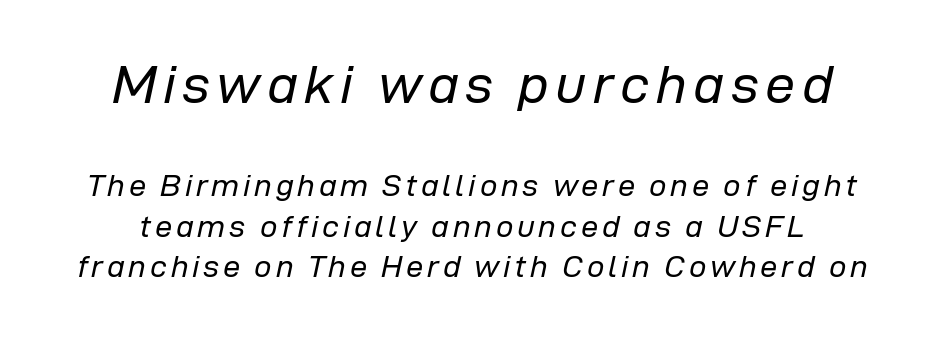
Each letter keeps its own natural width here, so spacing adapts to shape. Stems and bowls with no extra thickness — not bold. The gap between lines stays unmarked. Is there much room between lines? A standard amount, neither cramped nor airy.
